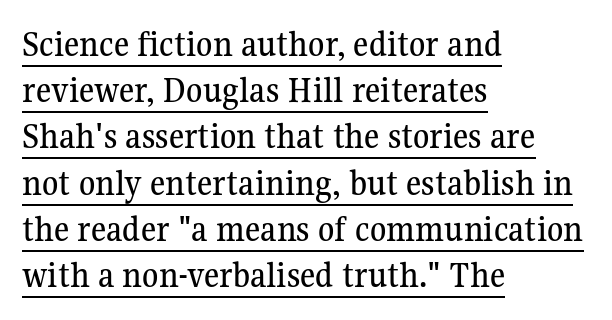
Rows of type keep a routine distance in the vertical direction. This sample has the flowing, uneven cadence of proportional lettering. The lettering is marked with a stroke running underneath it. The typeface chosen for these lines features serifs. Ascenders rise straight up at ninety degrees. The setting favours the left margin, as ordinary paragraphs usually do.
